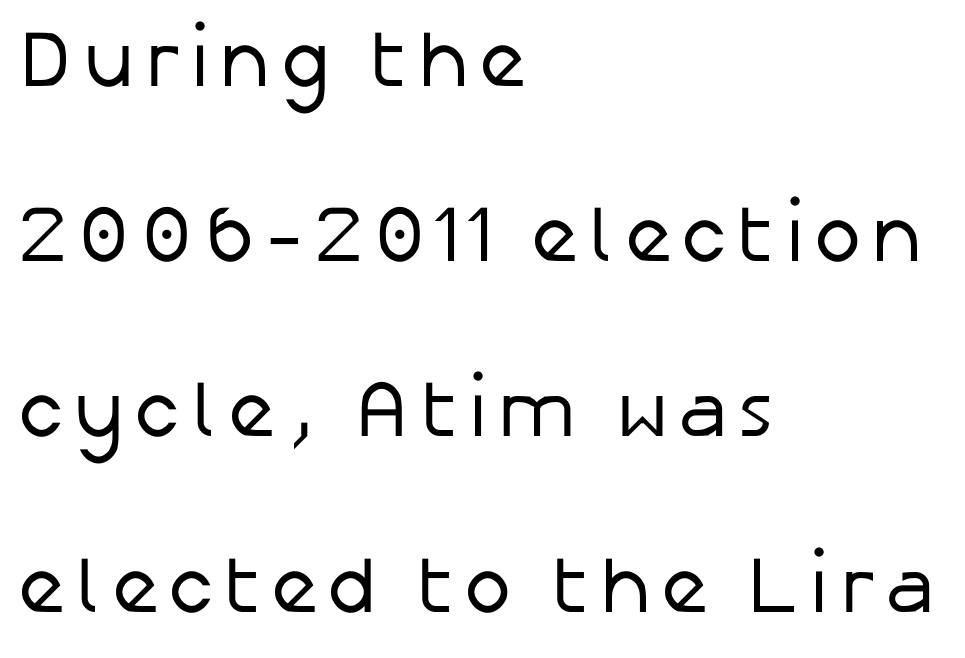
The image shows 80 px regular-weight sans-serif type, upright; set left-aligned, loose line spacing (2.19x), not underlined; low stroke contrast and a medium x-height.
